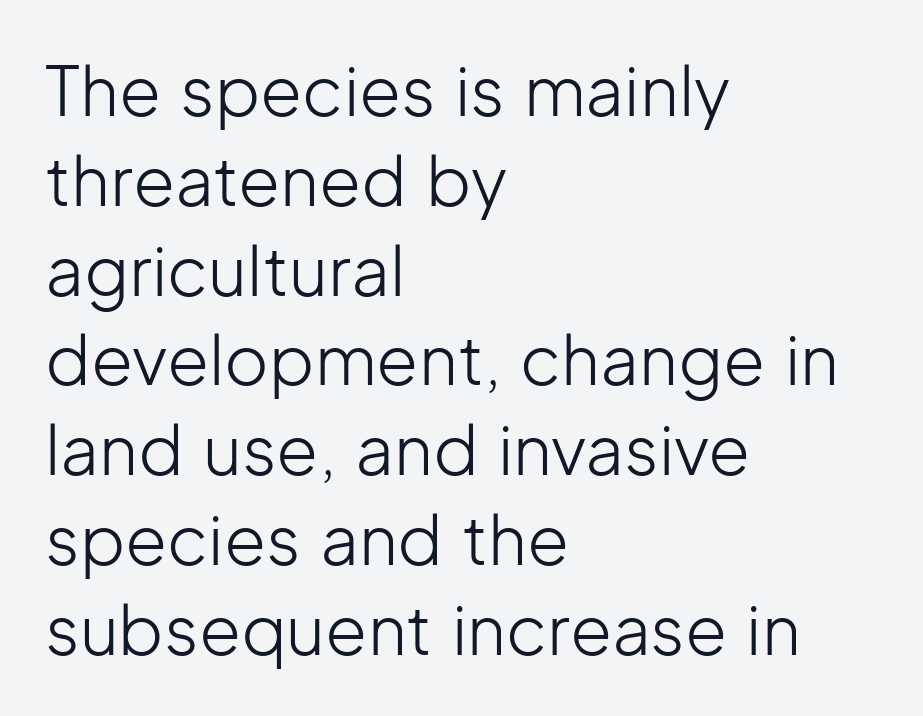
{"serif": "no", "italic": "no", "bold": "no", "weight": "light", "width": "normal", "stroke_contrast": "low", "x_height": "medium", "monospaced": "no", "underline": "no", "align": "left", "line_spacing": "normal", "line_spacing_ratio": 1.32, "letter_spacing": "normal", "letter_spacing_em": 0.0, "glyph_px": 68}
